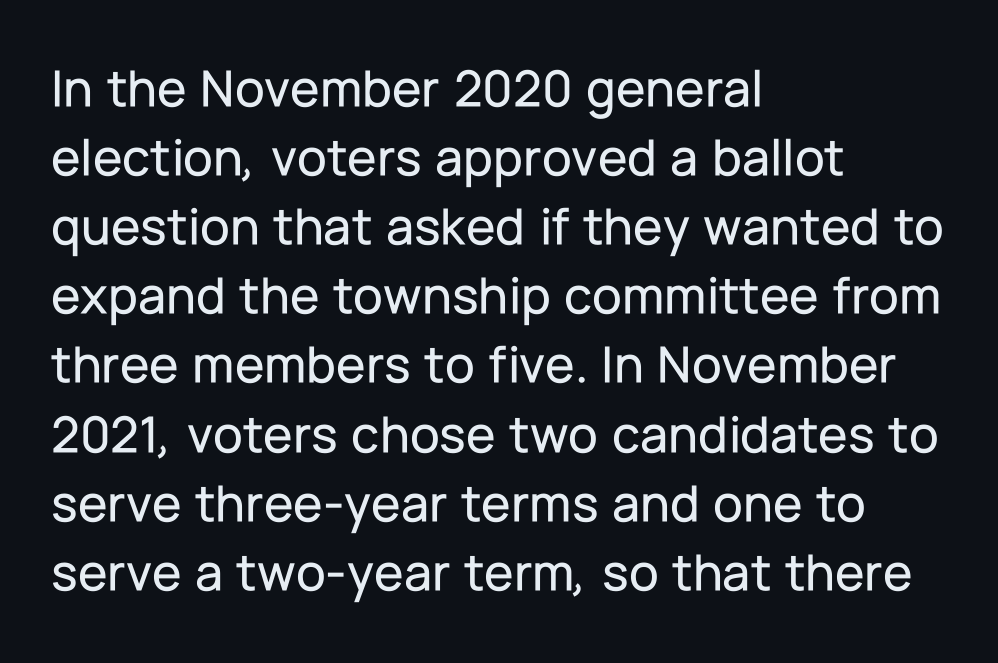
Q: Is the text italic (slanted)? A: No, it is upright.
Q: Is the typeface a serif or a sans-serif typeface? A: Sans-serif.
Q: Is the text underlined? A: No.
Q: How is the paragraph aligned? A: Left-aligned.
Q: Is the spacing between letters normal or unusually wide? A: Normal.
Q: Is the spacing between lines tight, normal or loose? A: Normal.
Q: Width (condensed, normal, or wide)? A: Normal.
Q: Stroke contrast? A: Low.
Q: x-height? A: Medium.
Q: Monospaced? A: No.
